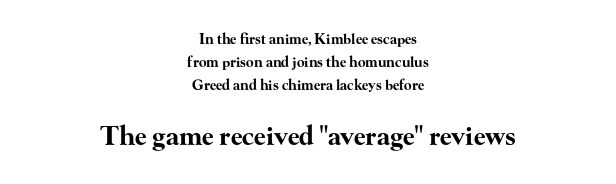
The image shows 26 px bold type, upright; set centered, normal line spacing (1.63x), normal letter spacing, not underlined; the second (bottom) block is 1.86x larger.
